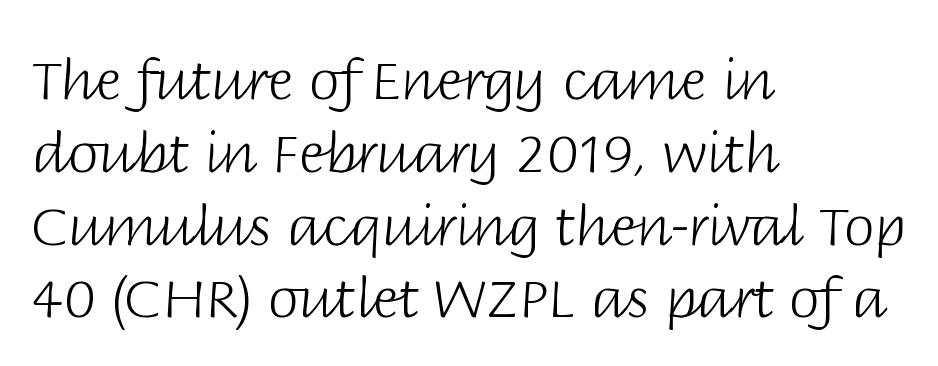
A typesetter would call this leading conventional body-copy spacing. Here the glyphs are tracked normally, forming tight word shapes. The passage shown is typed in a proportional face where columns would drift. I'd call this a sans setting — the letters go barefoot.
